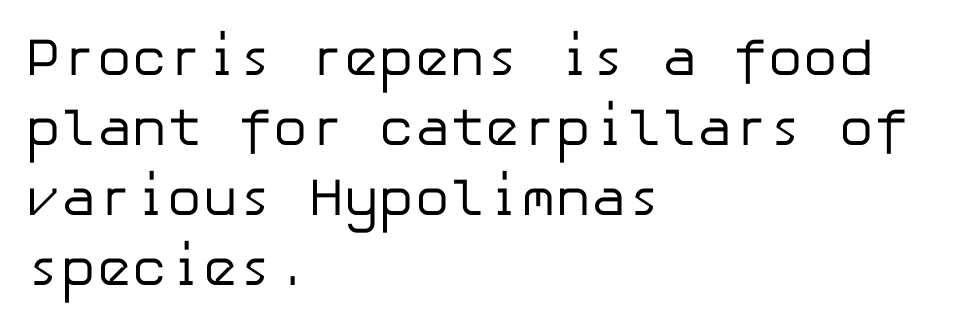
{"serif": "no", "italic": "no", "bold": "no", "weight": "regular", "width": "normal", "stroke_contrast": "low", "x_height": "medium", "underline": "no", "align": "left", "line_spacing": "normal", "line_spacing_ratio": 1.32, "letter_spacing": "normal", "letter_spacing_em": 0.0, "glyph_px": 53}
